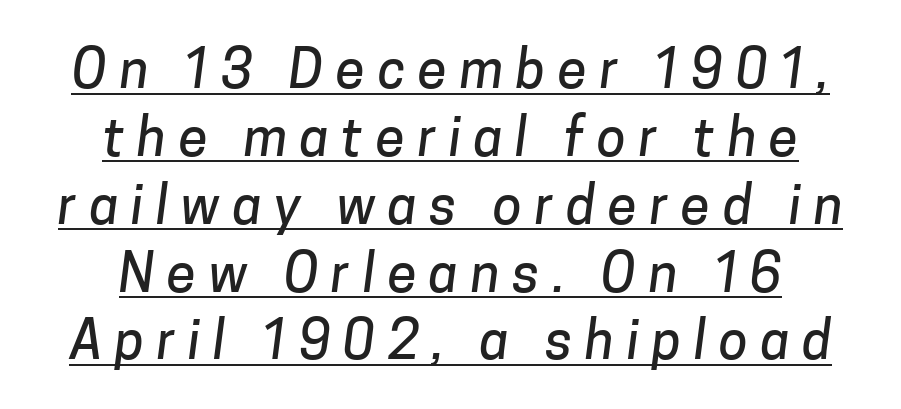
Horizontal bands of white between lines are of average thickness. The typesetter has applied underlining to the passage shown. Looks like regular typesetting: each glyph gets only the width it needs. You could only call the tracking loose — the letters float apart. The face used here is a sans, in the tradition of grotesques and geometrics.
